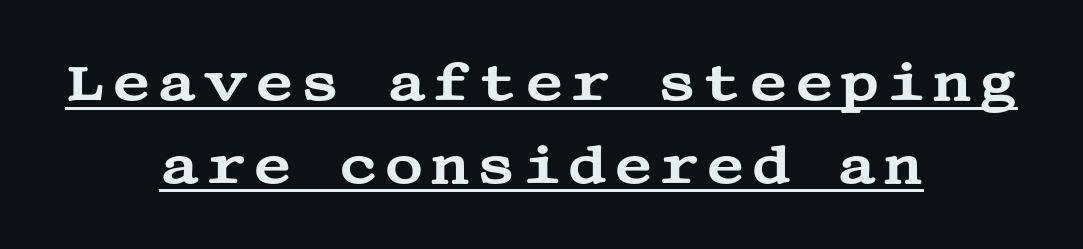
The image shows 54 px wide serif type, upright; set centered, normal line spacing (1.53x), underlined; medium stroke contrast and a large x-height.
